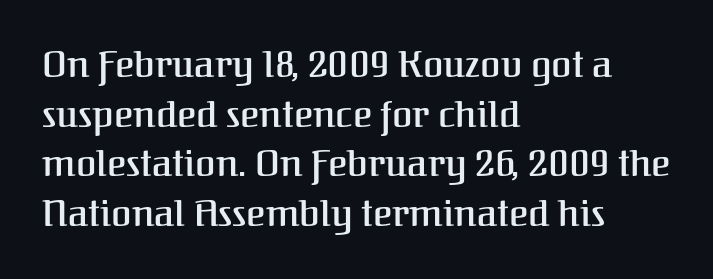
Proportional: the letters do not fall into vertical columns. Spacing between characters is what you'd get straight out of the box. The rendering shows small feet on the letterforms — a serif design. Glance below the letters and you will spot only blank space. The passage shown stacks its lines at a standard gap. The type sits square on the baseline with zero lean.
